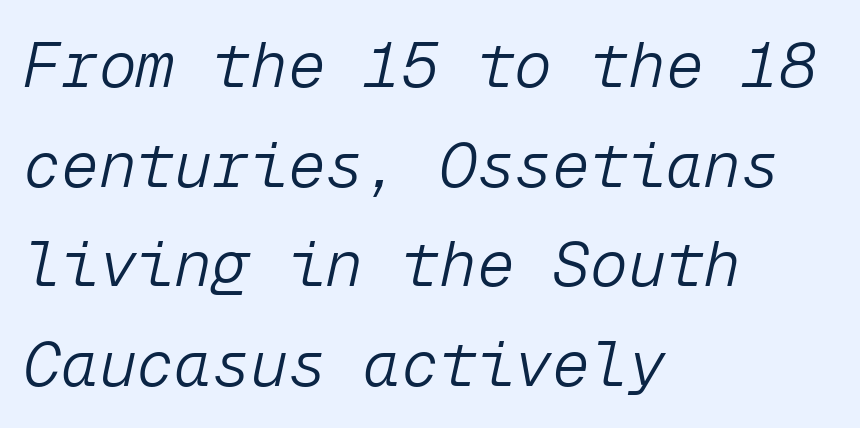
The image shows 63 px light type, italic (leaning right), monospaced; set left-aligned, normal line spacing (1.58x), normal letter spacing, not underlined; low stroke contrast and a medium x-height.
